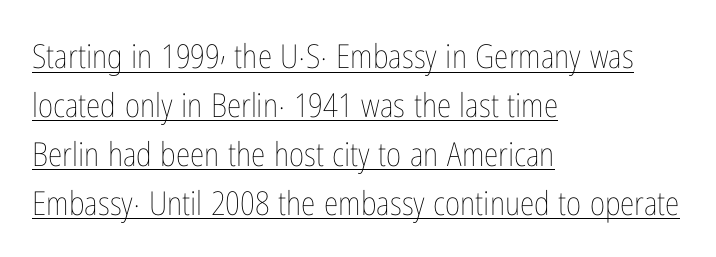
{"italic": "no", "bold": "no", "weight": "thin", "width": "condensed", "stroke_contrast": "low", "x_height": "medium", "monospaced": "no", "underline": "yes", "align": "left", "line_spacing": "normal", "line_spacing_ratio": 1.48, "letter_spacing": "normal", "letter_spacing_em": 0.0, "glyph_px": 33}
